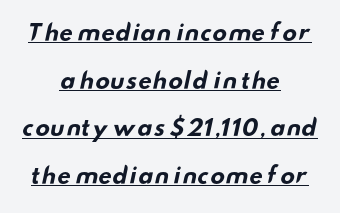
Q: Is the text bold? A: Yes.
Q: Is the text underlined? A: Yes.
Q: How is the paragraph aligned? A: Centered.
Q: Is the spacing between letters normal or unusually wide? A: Normal.
Q: Is the spacing between lines tight, normal or loose? A: Loose.
